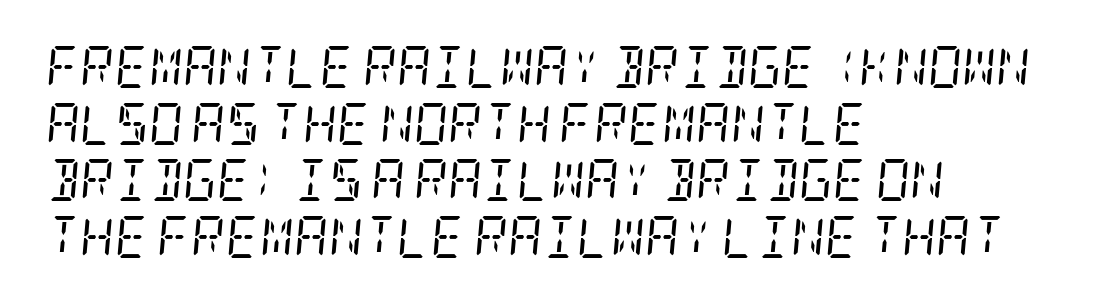
Q: Is the text bold? A: No.
Q: Is the text italic (slanted)? A: Yes, it leans right by about 5 degrees.
Q: Is the typeface a serif or a sans-serif typeface? A: Serif.
Q: Is the text underlined? A: No.
Q: How is the paragraph aligned? A: Left-aligned.
Q: Is the spacing between letters normal or unusually wide? A: Normal.
Q: Is the spacing between lines tight, normal or loose? A: Normal.
Q: Width (condensed, normal, or wide)? A: Condensed.
Q: Stroke contrast? A: Low.
Q: x-height? A: Large.
